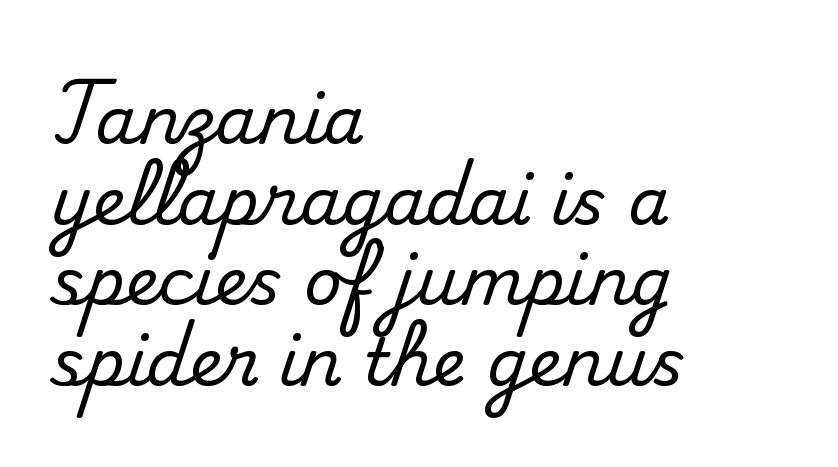
Caption: standard tracking, unaltered. Think of a printed novel: that variable character pitch is what you see here. Visually the block forms a straight wall on the left and a jagged coastline on the right. The font family rendered here belongs to the serif group. Type without underlining.
